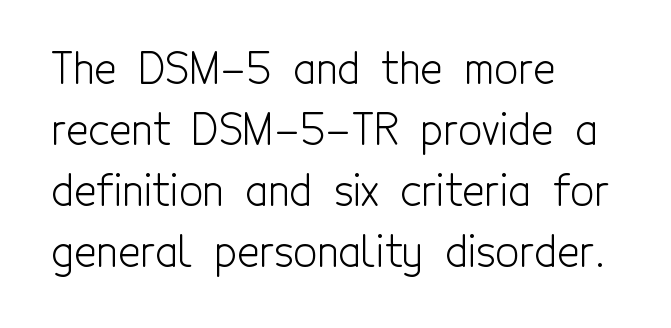
Q: Is the text bold? A: No.
Q: Is the text italic (slanted)? A: No, it is upright.
Q: Is the typeface a serif or a sans-serif typeface? A: Sans-serif.
Q: Is the text underlined? A: No.
Q: How is the paragraph aligned? A: Left-aligned.
Q: Is the spacing between letters normal or unusually wide? A: Normal.
Q: Is the spacing between lines tight, normal or loose? A: Normal.
Q: Width (condensed, normal, or wide)? A: Condensed.
Q: x-height? A: Medium.
Q: Monospaced? A: No.
